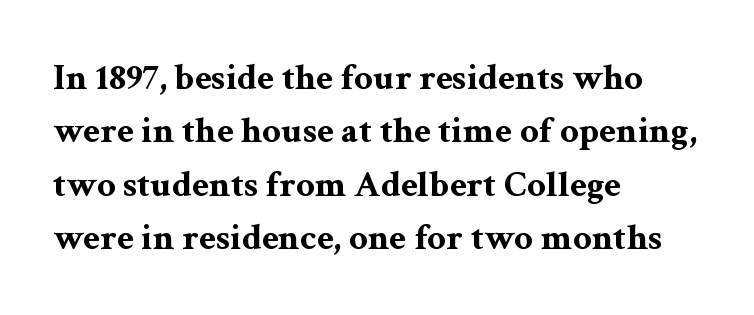
{"serif": "yes", "italic": "no", "bold": "yes", "weight": "bold", "width": "wide", "stroke_contrast": "medium", "x_height": "medium", "monospaced": "no", "underline": "no", "align": "left", "line_spacing": "normal", "line_spacing_ratio": 1.44, "letter_spacing": "normal", "letter_spacing_em": 0.0, "glyph_px": 37}
